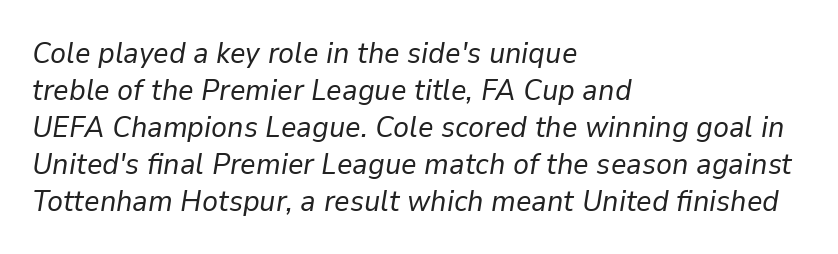
{"italic": "yes", "lean": "right", "slant_degrees": 9, "bold": "no", "weight": "regular", "width": "normal", "stroke_contrast": "low", "x_height": "medium", "monospaced": "no", "underline": "no", "align": "left", "line_spacing_ratio": 1.23, "letter_spacing": "normal", "letter_spacing_em": 0.0, "glyph_px": 30}
